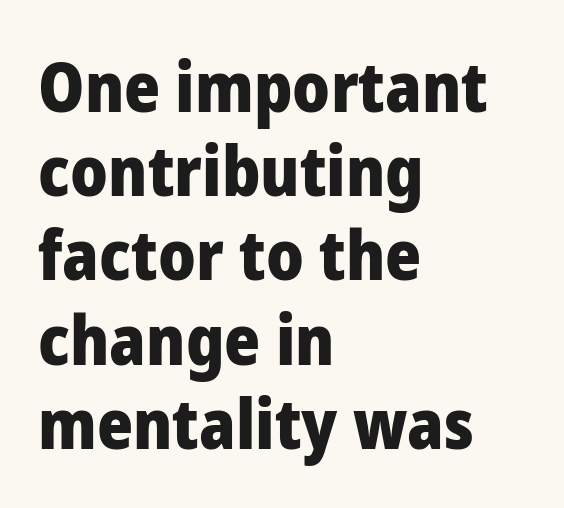
The image shows 69 px heavy sans-serif type, upright; set left-aligned, line spacing 1.22x, normal letter spacing, not underlined; low stroke contrast and a medium x-height.
